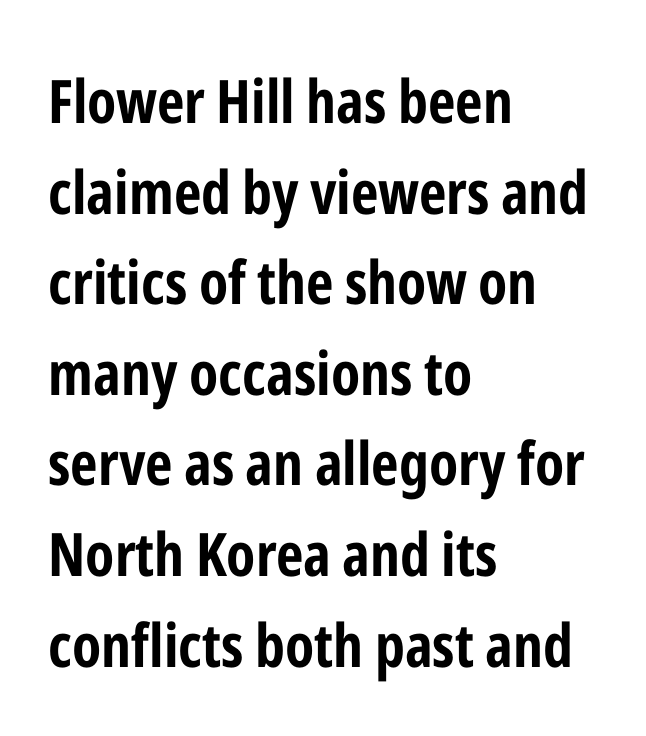
The image shows 60 px bold, condensed sans-serif type, upright; set left-aligned, normal line spacing (1.51x), normal letter spacing, not underlined; low stroke contrast and a medium x-height.
